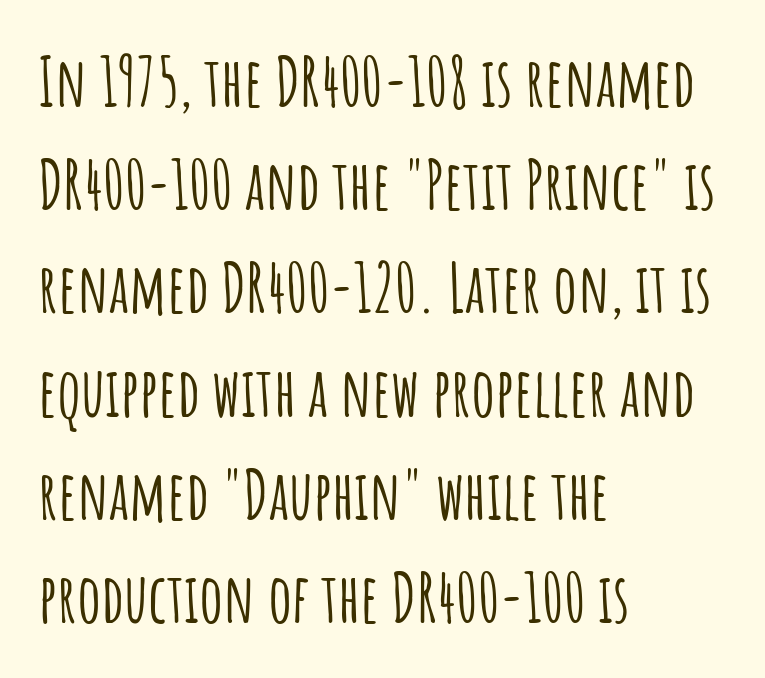
The image shows 67 px condensed sans-serif type, upright; set left-aligned, normal line spacing (1.54x), normal letter spacing, not underlined; low stroke contrast and a large x-height.
